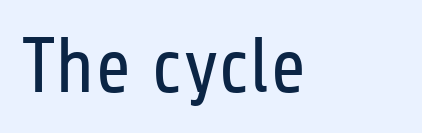
Q: Is the text bold? A: No.
Q: Is the text italic (slanted)? A: No, it is upright.
Q: Is the typeface a serif or a sans-serif typeface? A: Sans-serif.
Q: Is the text underlined? A: No.
Q: Is the spacing between letters normal or unusually wide? A: Normal.
Q: Width (condensed, normal, or wide)? A: Condensed.
Q: Stroke contrast? A: Low.
Q: x-height? A: Medium.
Q: Monospaced? A: No.
